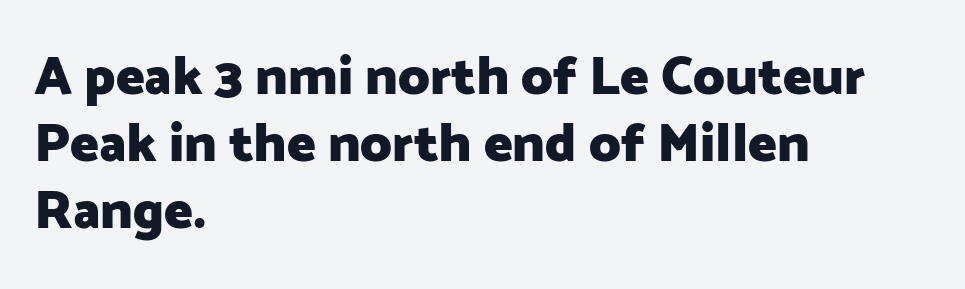
Q: Is the text bold? A: Yes.
Q: Is the text italic (slanted)? A: No, it is upright.
Q: Is the typeface a serif or a sans-serif typeface? A: Sans-serif.
Q: Is the text underlined? A: No.
Q: How is the paragraph aligned? A: Left-aligned.
Q: Is the spacing between letters normal or unusually wide? A: Normal.
Q: Width (condensed, normal, or wide)? A: Normal.
Q: Stroke contrast? A: Low.
Q: x-height? A: Medium.
Q: Monospaced? A: No.
